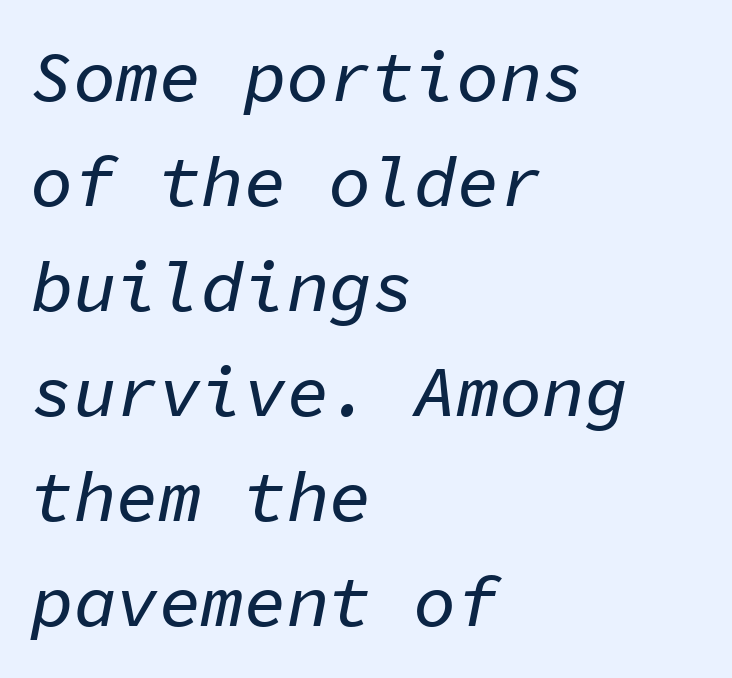
{"italic": "yes", "lean": "right", "slant_degrees": 11, "width": "normal", "stroke_contrast": "low", "x_height": "medium", "monospaced": "yes", "underline": "no", "align": "left", "line_spacing": "normal", "line_spacing_ratio": 1.48, "letter_spacing": "normal", "letter_spacing_em": 0.0, "glyph_px": 71}
